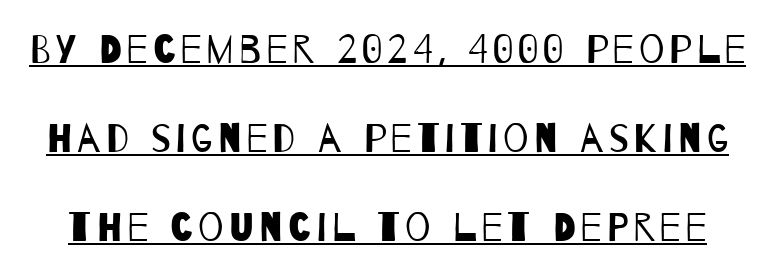
Q: Is the text bold? A: No.
Q: Is the typeface a serif or a sans-serif typeface? A: Sans-serif.
Q: Is the text underlined? A: Yes.
Q: Is the spacing between lines tight, normal or loose? A: Loose.
Q: Width (condensed, normal, or wide)? A: Condensed.
Q: Stroke contrast? A: Low.
Q: x-height? A: Large.
Q: Monospaced? A: No.
